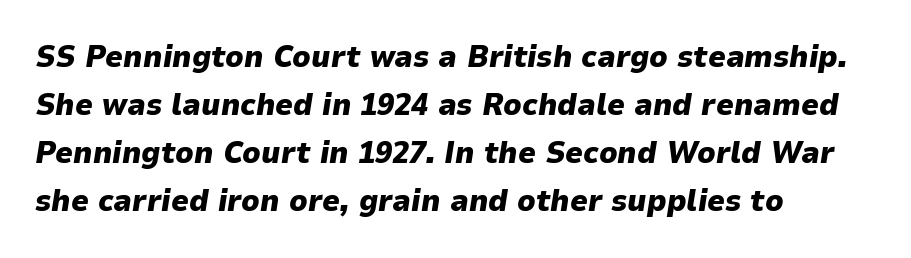
Q: Is the text bold? A: Yes.
Q: Is the text italic (slanted)? A: Yes, it leans right by about 9 degrees.
Q: Is the text underlined? A: No.
Q: How is the paragraph aligned? A: Left-aligned.
Q: Is the spacing between letters normal or unusually wide? A: Normal.
Q: Is the spacing between lines tight, normal or loose? A: Normal.
Q: Width (condensed, normal, or wide)? A: Normal.
Q: Stroke contrast? A: Low.
Q: x-height? A: Medium.
Q: Monospaced? A: No.
